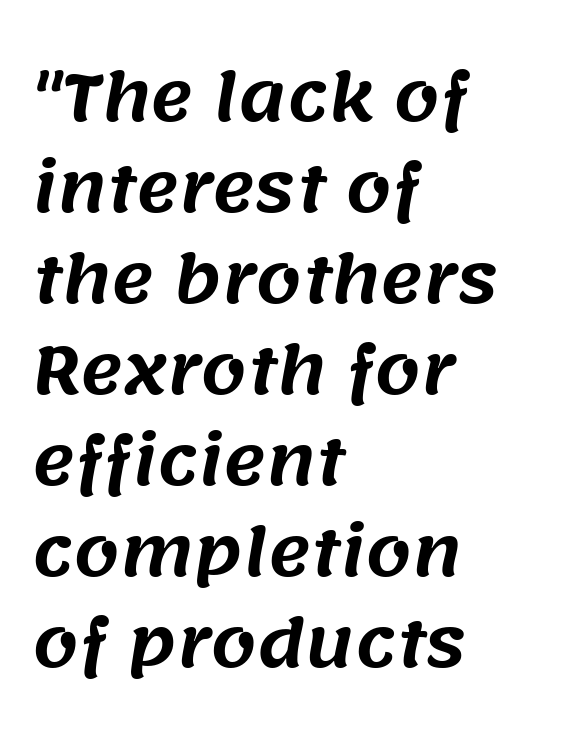
Q: Is the typeface a serif or a sans-serif typeface? A: Sans-serif.
Q: Is the text underlined? A: No.
Q: How is the paragraph aligned? A: Left-aligned.
Q: Is the spacing between letters normal or unusually wide? A: Normal.
Q: Is the spacing between lines tight, normal or loose? A: Normal.
Q: Width (condensed, normal, or wide)? A: Normal.
Q: Stroke contrast? A: Medium.
Q: x-height? A: Large.
Q: Monospaced? A: No.
